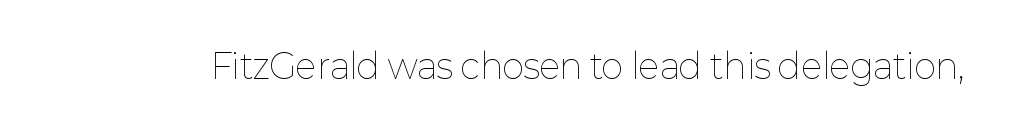
{"italic": "no", "bold": "no", "weight": "thin", "width": "normal", "stroke_contrast": "low", "x_height": "medium", "monospaced": "no", "underline": "no", "letter_spacing": "normal", "letter_spacing_em": 0.0, "glyph_px": 34}
